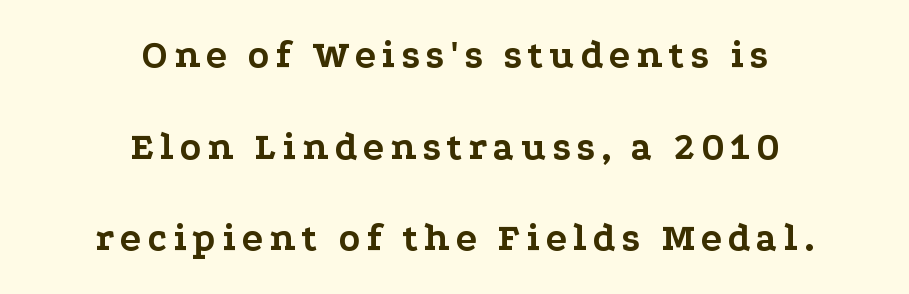
Q: Is the text bold? A: Yes.
Q: Is the text italic (slanted)? A: No, it is upright.
Q: Is the typeface a serif or a sans-serif typeface? A: Serif.
Q: Is the text underlined? A: No.
Q: How is the paragraph aligned? A: Centered.
Q: Is the spacing between lines tight, normal or loose? A: Loose.
Q: Width (condensed, normal, or wide)? A: Wide.
Q: Stroke contrast? A: Low.
Q: x-height? A: Medium.
Q: Monospaced? A: No.
